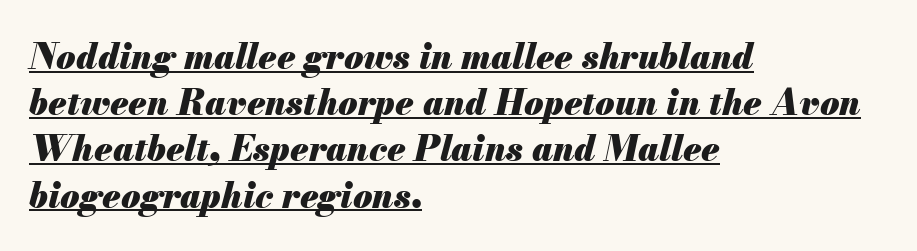
The image shows 35 px heavy type, italic (leaning right); set left-aligned, normal line spacing (1.32x), normal letter spacing, underlined; medium stroke contrast and a small x-height.
